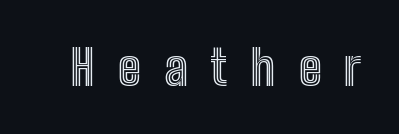
Q: Is the text italic (slanted)? A: No, it is upright.
Q: Is the text underlined? A: No.
Q: Is the spacing between letters normal or unusually wide? A: Unusually wide.
Q: Width (condensed, normal, or wide)? A: Condensed.
Q: x-height? A: Medium.
Q: Monospaced? A: No.
